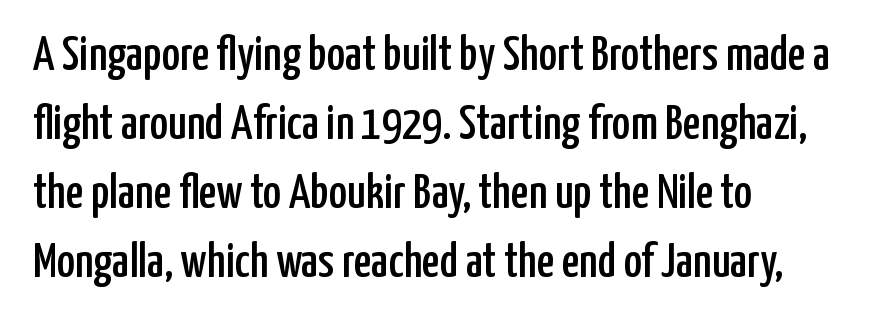
{"serif": "no", "italic": "no", "width": "condensed", "stroke_contrast": "low", "x_height": "medium", "monospaced": "no", "underline": "no", "align": "left", "line_spacing": "normal", "line_spacing_ratio": 1.41, "letter_spacing": "normal", "letter_spacing_em": 0.0, "glyph_px": 49}
